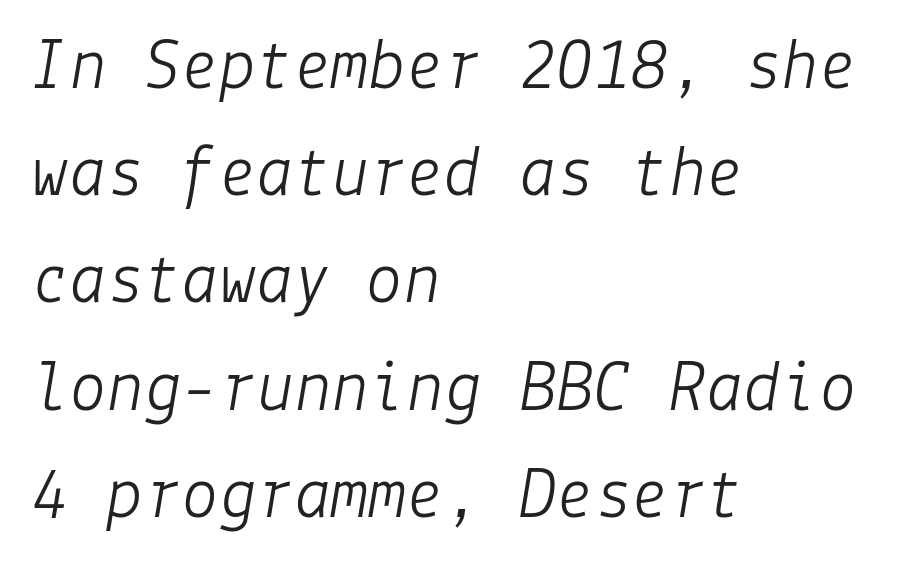
{"italic": "yes", "lean": "right", "slant_degrees": 9, "bold": "no", "weight": "light", "width": "normal", "stroke_contrast": "low", "x_height": "medium", "underline": "no", "align": "left", "line_spacing": "normal", "line_spacing_ratio": 1.43, "letter_spacing": "normal", "letter_spacing_em": 0.0, "glyph_px": 75}
